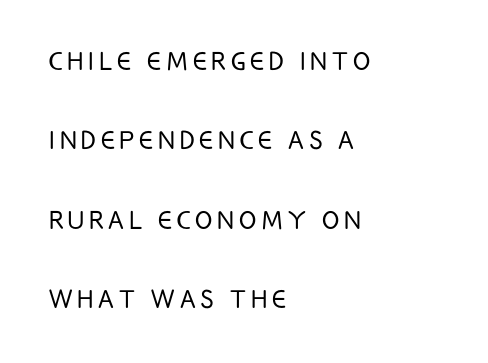
Q: Is the text bold? A: No.
Q: Is the text italic (slanted)? A: No, it is upright.
Q: Is the typeface a serif or a sans-serif typeface? A: Sans-serif.
Q: Is the text underlined? A: No.
Q: How is the paragraph aligned? A: Left-aligned.
Q: Is the spacing between lines tight, normal or loose? A: Loose.
Q: Width (condensed, normal, or wide)? A: Condensed.
Q: Stroke contrast? A: Low.
Q: x-height? A: Large.
Q: Monospaced? A: No.
